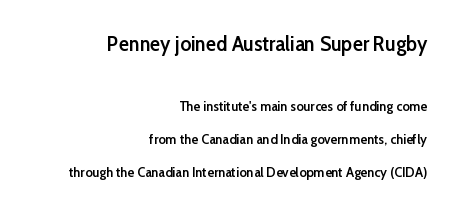
The designer gave the opening block more size than the closing block. Each row of text sits above clean, open space. The compositor pushed each line to the right boundary. Nothing unusual about the tracking: characters are spaced as the font intends.
